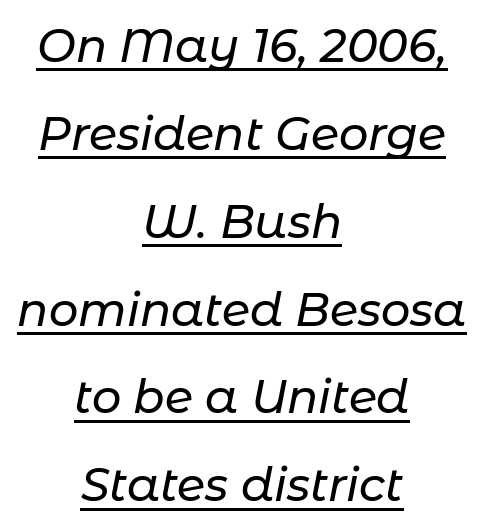
{"italic": "yes", "lean": "right", "slant_degrees": 11, "width": "normal", "stroke_contrast": "low", "x_height": "medium", "monospaced": "no", "underline": "yes", "align": "center", "line_spacing": "loose", "line_spacing_ratio": 1.91, "letter_spacing": "normal", "letter_spacing_em": 0.0, "glyph_px": 46}
